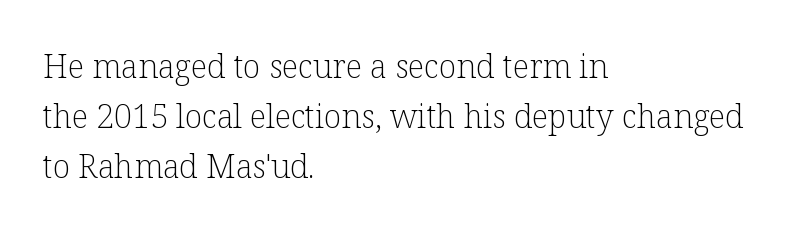
The image shows 32 px light serif type, upright; set left-aligned, normal line spacing (1.57x), normal letter spacing, not underlined; low stroke contrast and a medium x-height.
